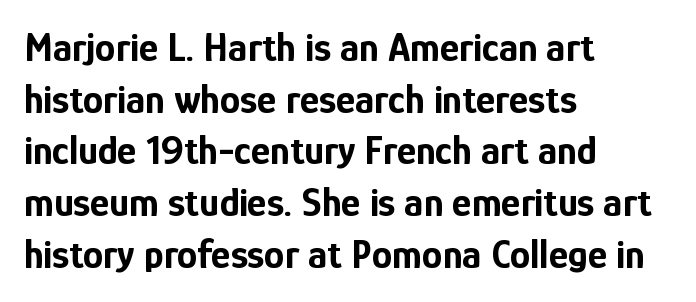
The letters are bold, with thick, heavy strokes. If you measured baseline to baseline, you'd find a middling distance. Does the lettering tilt? It doesn't — this is upright. There is no visible air inserted between adjacent glyphs.
